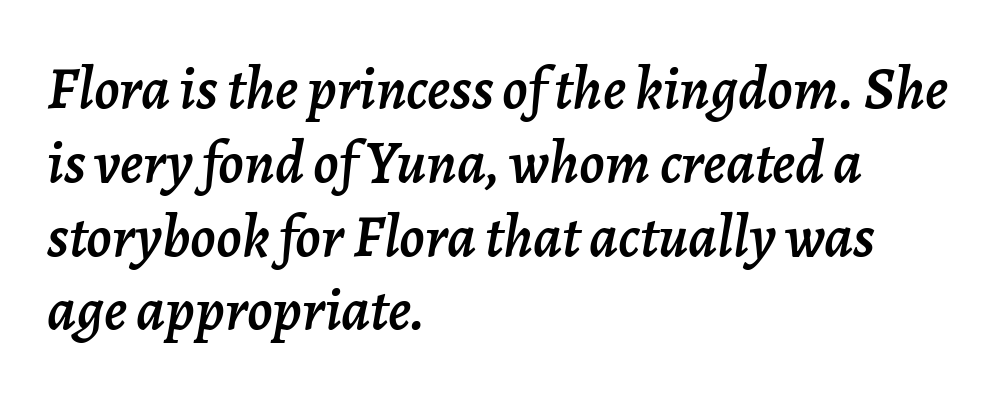
{"italic": "yes", "lean": "right", "slant_degrees": 7, "width": "normal", "stroke_contrast": "low", "x_height": "medium", "monospaced": "no", "underline": "no", "align": "left", "line_spacing_ratio": 1.23, "letter_spacing": "normal", "letter_spacing_em": 0.0, "glyph_px": 60}
